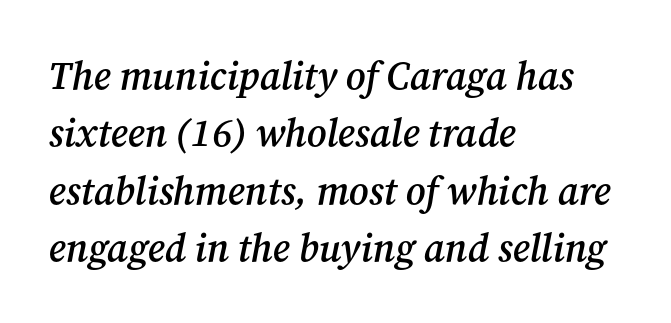
The face used here is seriffed, in the tradition of book romans. A somewhat darkened texture: the type is semibold rather than bold. This rendering leaves character spacing at its baseline value. Tall strokes in this sample are angled rather than plumb.
